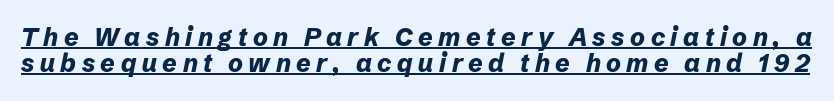
Q: Is the text bold? A: Yes.
Q: Is the text italic (slanted)? A: Yes, it leans right by about 12 degrees.
Q: Is the text underlined? A: Yes.
Q: Is the spacing between letters normal or unusually wide? A: Unusually wide.
Q: Is the spacing between lines tight, normal or loose? A: Tight.
